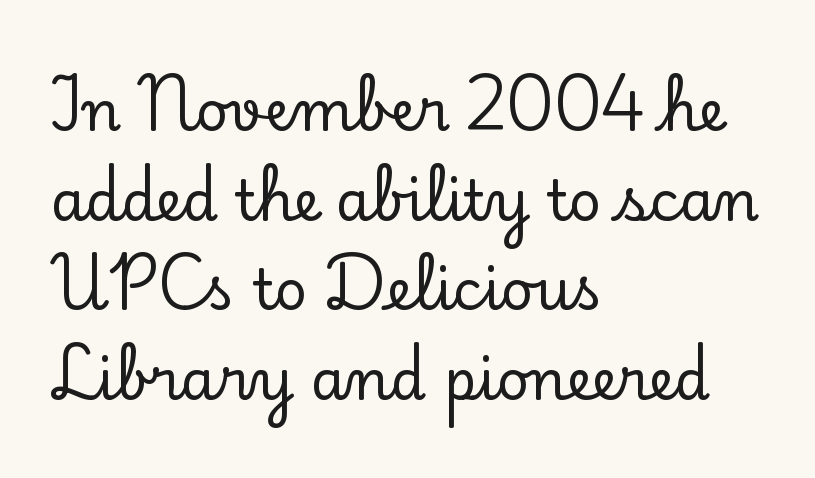
Q: Is the text italic (slanted)? A: No, it is upright.
Q: Is the typeface a serif or a sans-serif typeface? A: Serif.
Q: Is the text underlined? A: No.
Q: How is the paragraph aligned? A: Left-aligned.
Q: Is the spacing between letters normal or unusually wide? A: Normal.
Q: Is the spacing between lines tight, normal or loose? A: Normal.
Q: Width (condensed, normal, or wide)? A: Normal.
Q: Stroke contrast? A: Low.
Q: x-height? A: Small.
Q: Monospaced? A: No.
